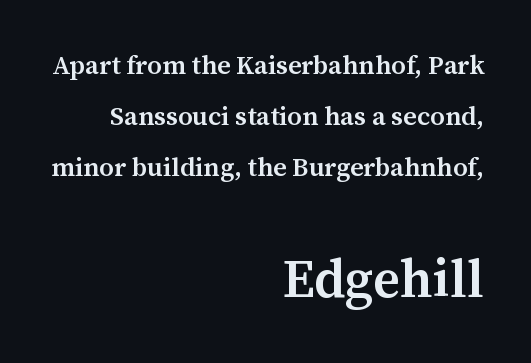
Q: Is the text bold? A: Semi-bold.
Q: Is the text italic (slanted)? A: No, it is upright.
Q: Is the typeface a serif or a sans-serif typeface? A: Serif.
Q: Is the text underlined? A: No.
Q: How is the paragraph aligned? A: Right-aligned.
Q: Is the spacing between letters normal or unusually wide? A: Normal.
Q: Is the spacing between lines tight, normal or loose? A: Loose.
Q: Which block of text is set in a larger size, the first (top) or the second (bottom)? A: The second (bottom) one.
Q: Width (condensed, normal, or wide)? A: Normal.
Q: Stroke contrast? A: Medium.
Q: x-height? A: Medium.
Q: Monospaced? A: No.
